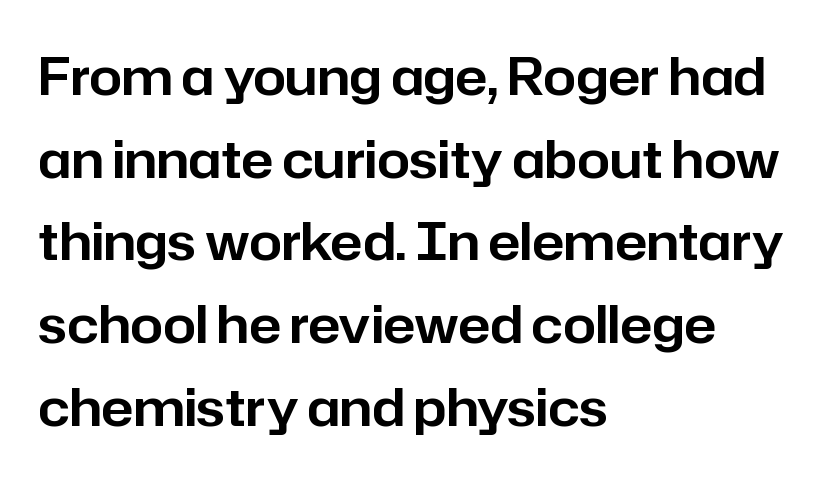
{"serif": "no", "italic": "no", "width": "normal", "stroke_contrast": "low", "x_height": "medium", "monospaced": "no", "underline": "no", "align": "left", "line_spacing": "normal", "line_spacing_ratio": 1.59, "letter_spacing": "normal", "letter_spacing_em": 0.0, "glyph_px": 52}
